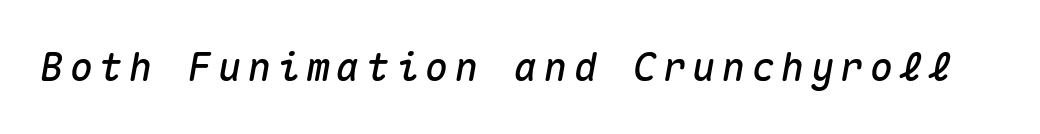
{"italic": "yes", "lean": "right", "slant_degrees": 10, "width": "normal", "stroke_contrast": "medium", "x_height": "medium", "monospaced": "yes", "underline": "no", "glyph_px": 39}
